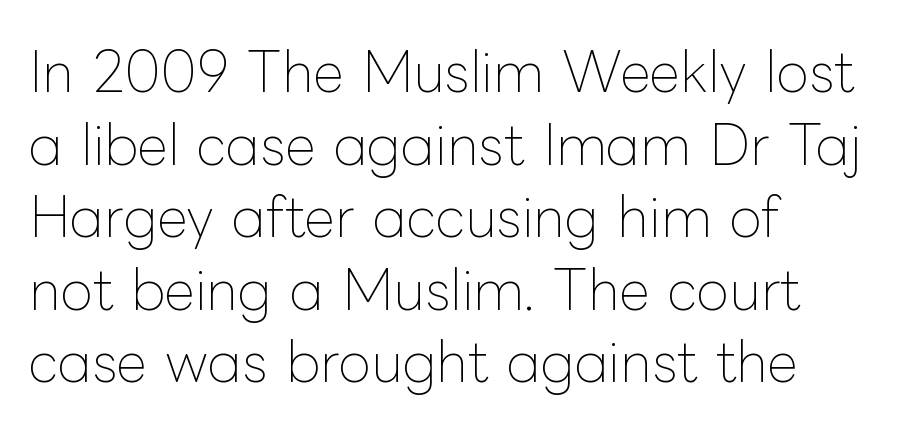
The image shows 53 px thin type, upright; set left-aligned, normal line spacing (1.37x), normal letter spacing, not underlined; low stroke contrast and a medium x-height.
